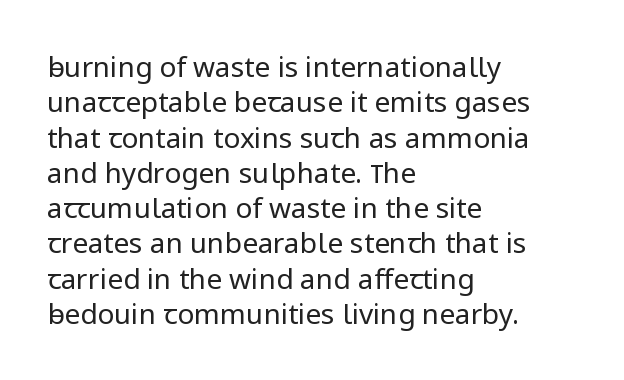
Q: Is the text bold? A: No.
Q: Is the text italic (slanted)? A: No, it is upright.
Q: Is the typeface a serif or a sans-serif typeface? A: Sans-serif.
Q: Is the text underlined? A: No.
Q: How is the paragraph aligned? A: Left-aligned.
Q: Is the spacing between letters normal or unusually wide? A: Normal.
Q: Is the spacing between lines tight, normal or loose? A: Normal.
Q: Width (condensed, normal, or wide)? A: Normal.
Q: Stroke contrast? A: Low.
Q: x-height? A: Medium.
Q: Monospaced? A: No.
